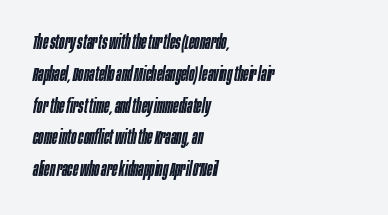
The image shows 20 px text type, italic (leaning right); set left-aligned, normal line spacing (1.59x), normal letter spacing, not underlined.
